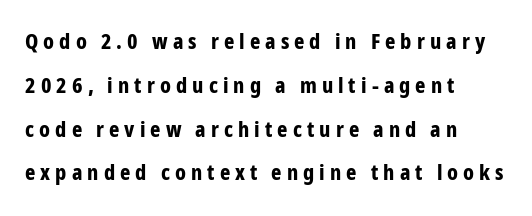
{"italic": "no", "bold": "yes", "underline": "no", "align": "left", "line_spacing": "loose", "line_spacing_ratio": 1.99, "letter_spacing": "wide", "letter_spacing_em": 0.23, "glyph_px": 22}
